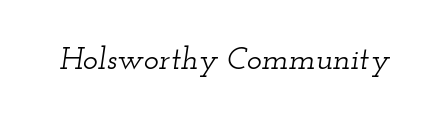
{"serif": "yes", "italic": "yes", "lean": "right", "slant_degrees": 12, "width": "wide", "stroke_contrast": "low", "x_height": "small", "monospaced": "no", "underline": "no", "letter_spacing": "normal", "letter_spacing_em": 0.0, "glyph_px": 32}
